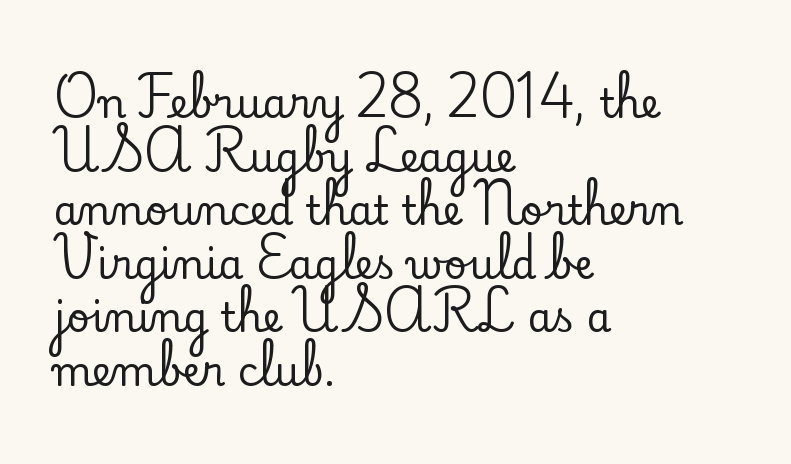
Compared with typical paragraphs, the rows here are spaced about the same. Nobody drew a line under any word here. Character widths vary here, with narrow letters taking less room than wide ones. Teacher's note: observe the even left margin — that is flush-left alignment. The passage shown is typeset with a serif family. Style check: upright.
